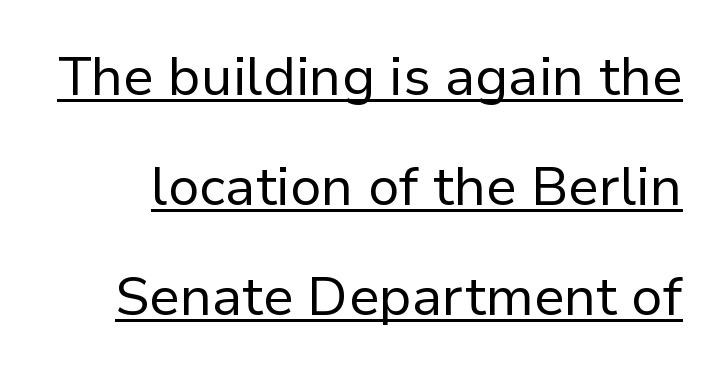
Students, note that the glyphs here touch the page at normal intervals. You could not count columns in this text — the font is proportionally spaced. Unlike a traditional serif, this face leaves its strokes unadorned. Leading is clearly above the norm, producing a sparse column. Rendered with straight, roman letterforms.
